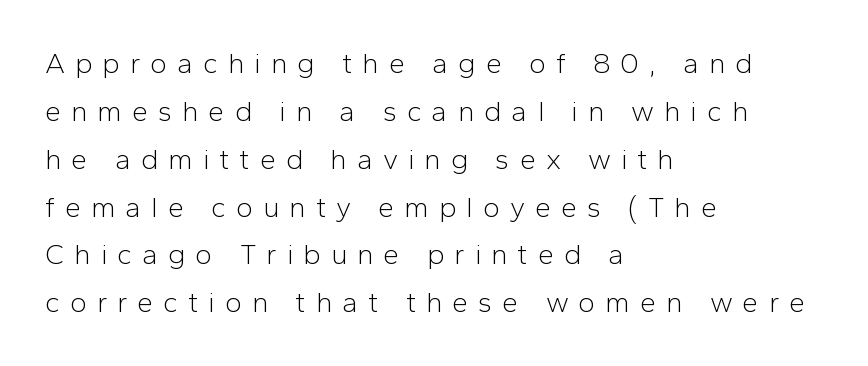
{"serif": "no", "italic": "no", "bold": "no", "weight": "light", "width": "normal", "stroke_contrast": "low", "x_height": "medium", "monospaced": "no", "underline": "no", "align": "left", "line_spacing": "normal", "line_spacing_ratio": 1.65, "letter_spacing": "wide", "letter_spacing_em": 0.34, "glyph_px": 29}
